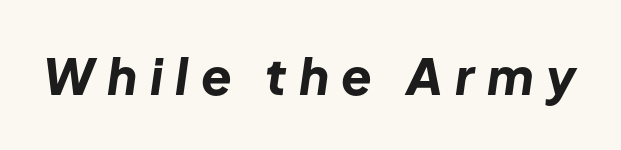
The foot of each line stays bare and open. Caption: expanded tracking, letters set apart. A full-strength bold gives these letters their thick strokes. You can tell it's italic because the verticals aren't actually vertical. Looks like regular typesetting: each glyph gets only the width it needs.
